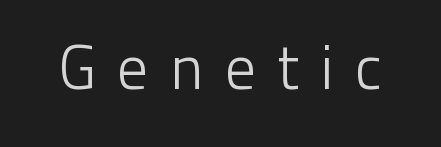
The image shows 62 px light sans-serif type, upright; set unusually wide letter spacing (+0.33 em), not underlined; low stroke contrast and a medium x-height.
